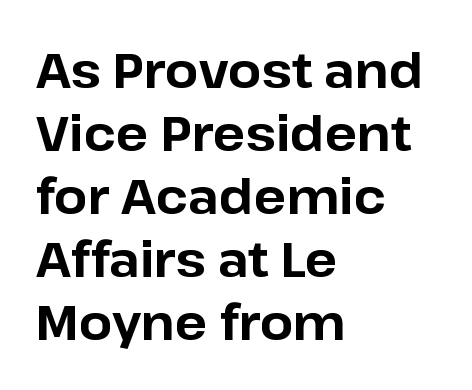
Glance below the letters and you will spot only blank space. Is the block centered? No — it sits flush against the left margin. Short note: letters normally spaced. Each letter keeps its own natural width here, so spacing adapts to shape.
